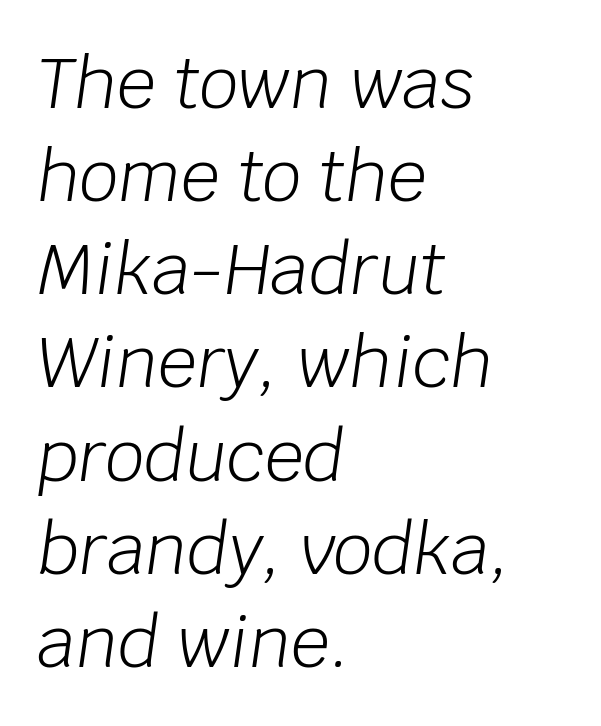
Q: Is the text bold? A: No.
Q: Is the text italic (slanted)? A: Yes, it leans right by about 8 degrees.
Q: Is the text underlined? A: No.
Q: How is the paragraph aligned? A: Left-aligned.
Q: Is the spacing between letters normal or unusually wide? A: Normal.
Q: Is the spacing between lines tight, normal or loose? A: Normal.
Q: Width (condensed, normal, or wide)? A: Normal.
Q: Stroke contrast? A: Low.
Q: x-height? A: Large.
Q: Monospaced? A: No.
